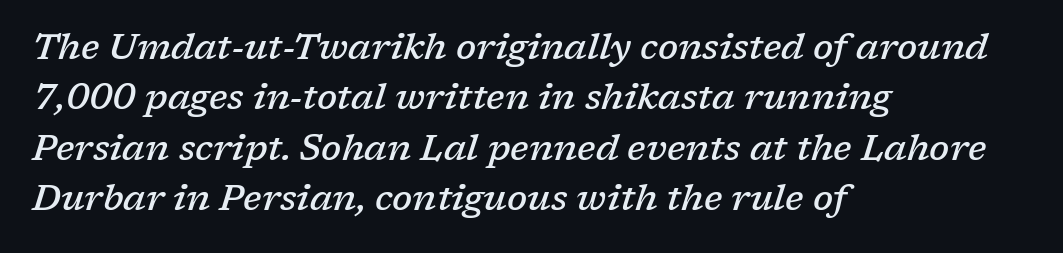
The face used here has a pronounced slope to its letters. Words float on clear page, feet unadorned. The glyphs have the mass of a demibold cut, below bold. Compared with a centered layout, this one pins lines to the left instead. Horizontal bands of white between lines are of average thickness. Spacing verdict: proportional, widths tailored to each character.
